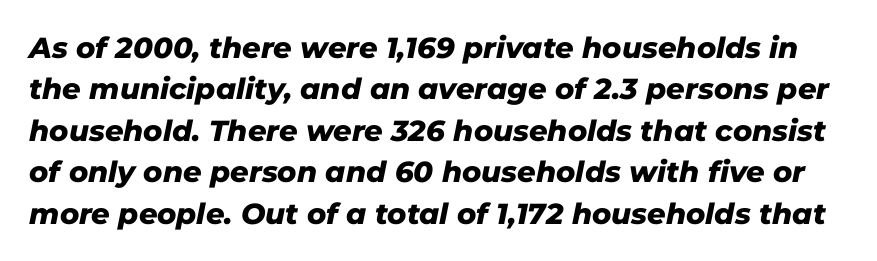
The image shows 29 px heavy type, italic (leaning right); set normal line spacing (1.43x), normal letter spacing, not underlined; low stroke contrast and a medium x-height.
